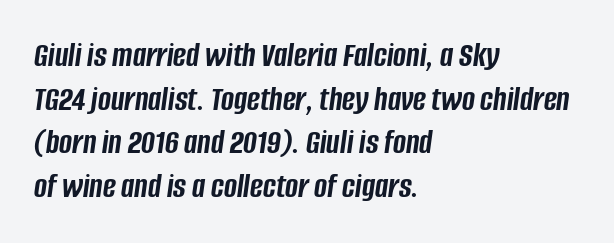
Q: Is the text bold? A: Yes.
Q: Is the text italic (slanted)? A: Yes, it leans right by about 8 degrees.
Q: Is the text underlined? A: No.
Q: How is the paragraph aligned? A: Left-aligned.
Q: Is the spacing between letters normal or unusually wide? A: Normal.
Q: Is the spacing between lines tight, normal or loose? A: Normal.
Q: Width (condensed, normal, or wide)? A: Condensed.
Q: Stroke contrast? A: Low.
Q: x-height? A: Large.
Q: Monospaced? A: No.
